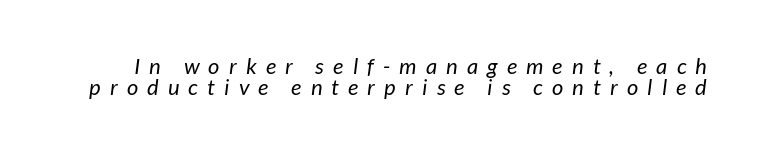
{"italic": "yes", "lean": "right", "slant_degrees": 7, "bold": "no", "underline": "no", "line_spacing": "tight", "line_spacing_ratio": 0.97, "letter_spacing": "wide", "letter_spacing_em": 0.42, "glyph_px": 22}
